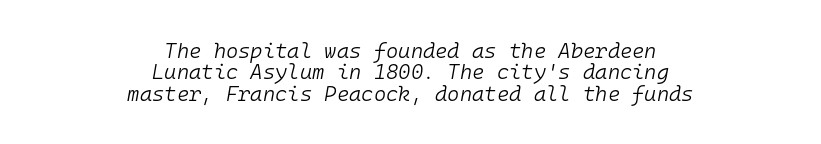
Q: Is the text bold? A: No.
Q: Is the text italic (slanted)? A: Yes, it leans right by about 10 degrees.
Q: Is the text underlined? A: No.
Q: How is the paragraph aligned? A: Centered.
Q: Is the spacing between letters normal or unusually wide? A: Normal.
Q: Is the spacing between lines tight, normal or loose? A: Tight.
